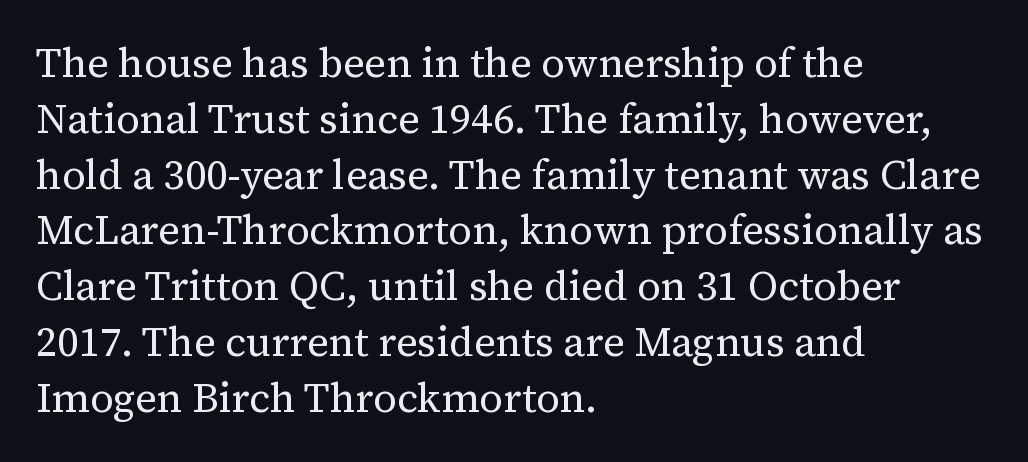
The image shows 41 px regular-weight serif type, upright; set left-aligned, normal line spacing (1.36x), normal letter spacing, not underlined; medium stroke contrast and a medium x-height.
